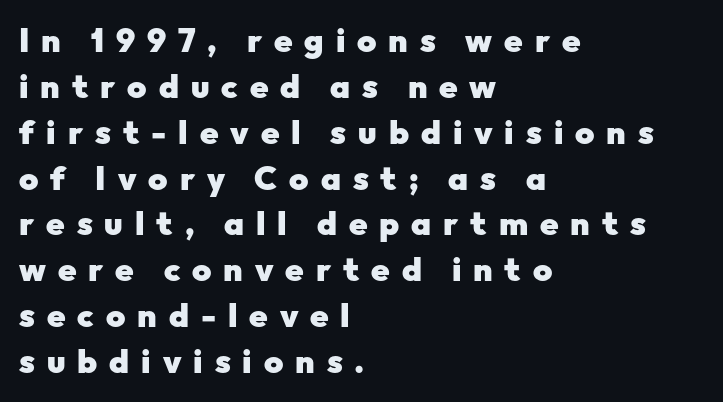
Q: Is the text bold? A: Yes.
Q: Is the text italic (slanted)? A: No, it is upright.
Q: Is the typeface a serif or a sans-serif typeface? A: Sans-serif.
Q: Is the text underlined? A: No.
Q: How is the paragraph aligned? A: Left-aligned.
Q: Is the spacing between letters normal or unusually wide? A: Unusually wide.
Q: Is the spacing between lines tight, normal or loose? A: Normal.
Q: Width (condensed, normal, or wide)? A: Normal.
Q: Stroke contrast? A: Low.
Q: x-height? A: Medium.
Q: Monospaced? A: No.
